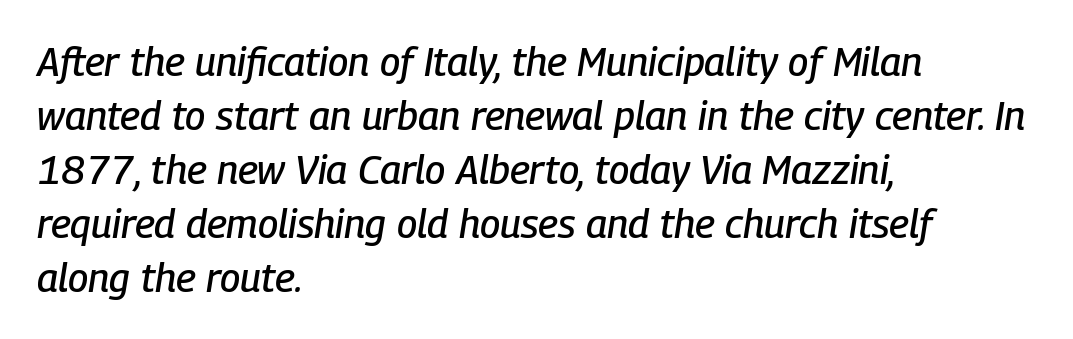
Q: Is the text italic (slanted)? A: Yes, it leans right by about 9 degrees.
Q: Is the text underlined? A: No.
Q: How is the paragraph aligned? A: Left-aligned.
Q: Is the spacing between letters normal or unusually wide? A: Normal.
Q: Is the spacing between lines tight, normal or loose? A: Normal.
Q: Width (condensed, normal, or wide)? A: Condensed.
Q: Stroke contrast? A: Low.
Q: x-height? A: Medium.
Q: Monospaced? A: No.
